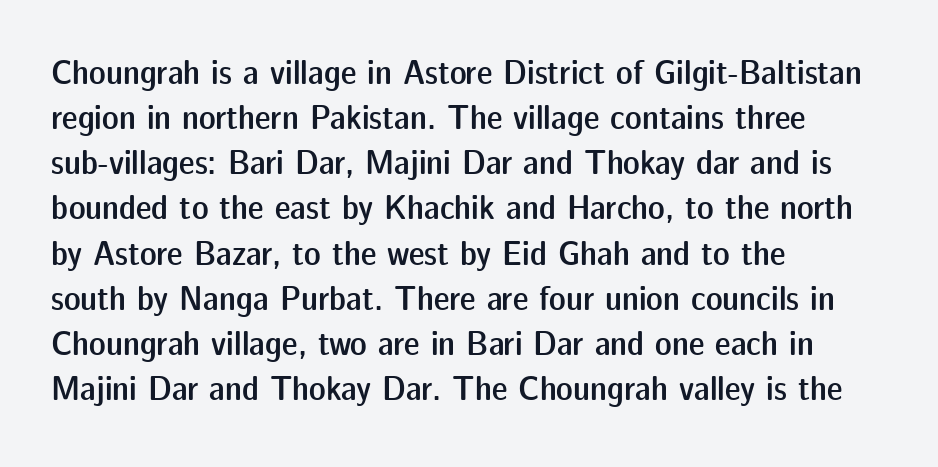
{"serif": "no", "italic": "no", "bold": "semi", "weight": "semibold", "width": "normal", "stroke_contrast": "low", "x_height": "medium", "monospaced": "no", "underline": "no", "align": "left", "line_spacing": "normal", "line_spacing_ratio": 1.29, "letter_spacing": "normal", "letter_spacing_em": 0.0, "glyph_px": 35}
